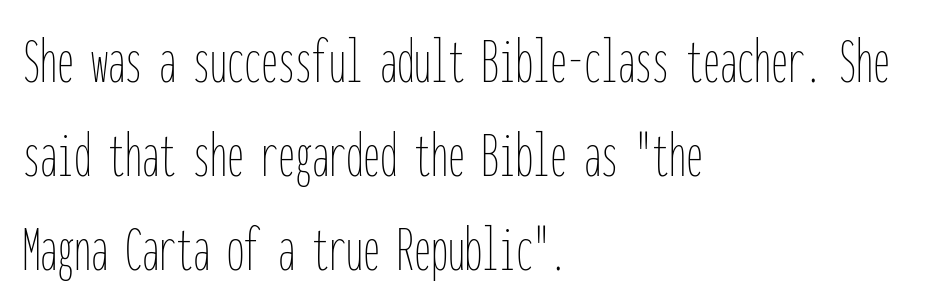
The image shows 68 px thin, condensed type, upright, monospaced; set left-aligned, normal line spacing (1.38x), normal letter spacing, not underlined; low stroke contrast and a medium x-height.
